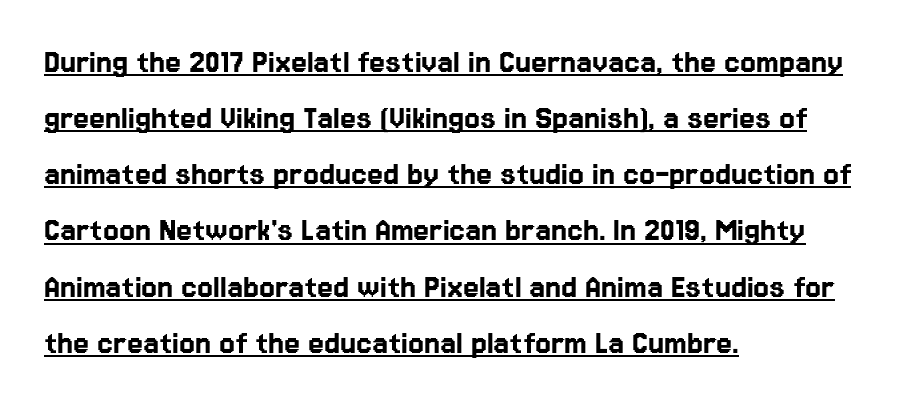
{"serif": "no", "italic": "no", "width": "normal", "stroke_contrast": "low", "x_height": "medium", "monospaced": "no", "underline": "yes", "align": "left", "line_spacing": "normal", "line_spacing_ratio": 1.56, "letter_spacing": "normal", "letter_spacing_em": 0.0, "glyph_px": 36}
